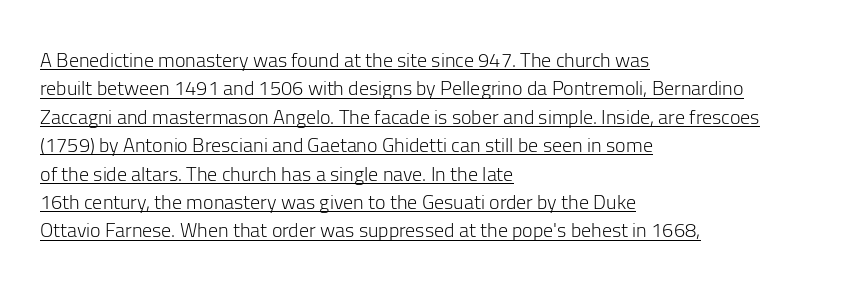
The image shows 20 px text type, upright; set left-aligned, normal line spacing (1.42x), normal letter spacing, underlined.
